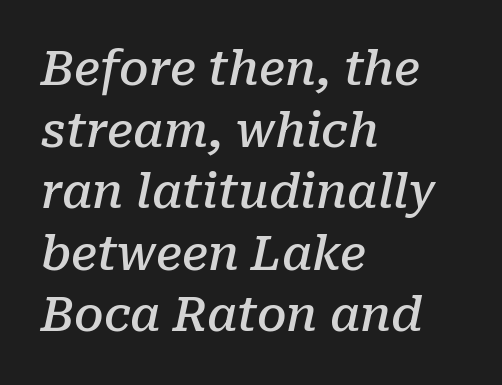
The image shows 47 px semibold serif type, italic (leaning right); set left-aligned, normal line spacing (1.31x), normal letter spacing, not underlined; low stroke contrast and a medium x-height.
